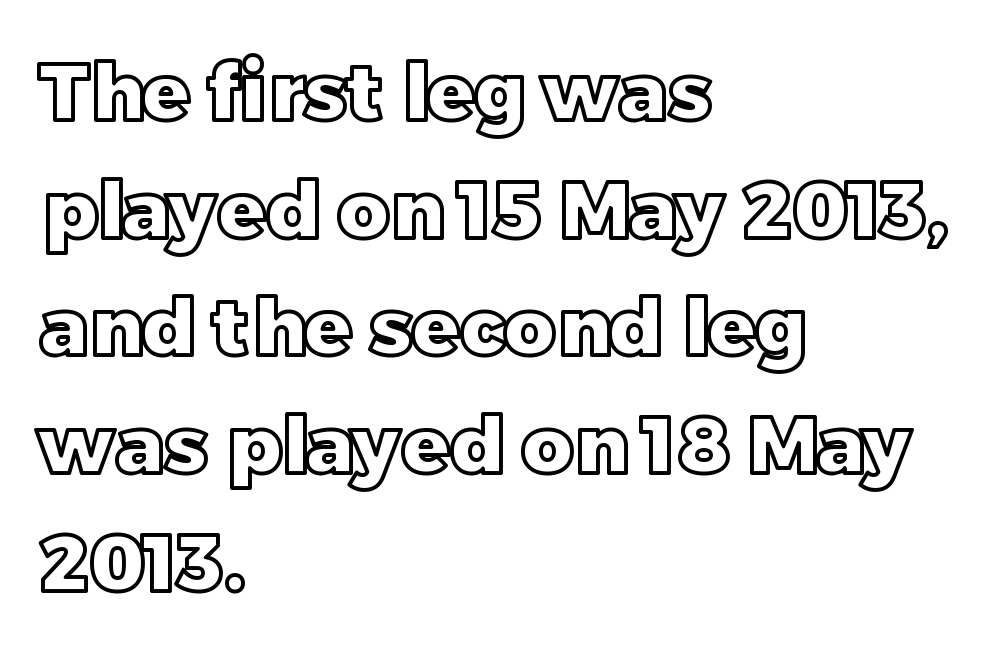
The image shows 79 px text type, upright; set left-aligned, normal line spacing (1.49x), normal letter spacing, not underlined; a large x-height.
